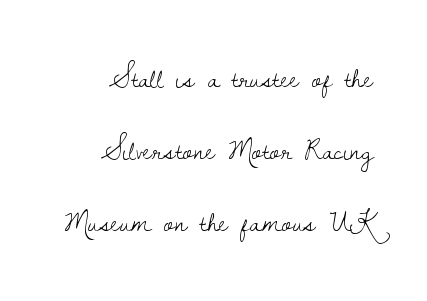
Type style note: has serifs. How would I describe the line gaps? Wide and relaxed. The passage shown is typed in a proportional face where columns would drift.
